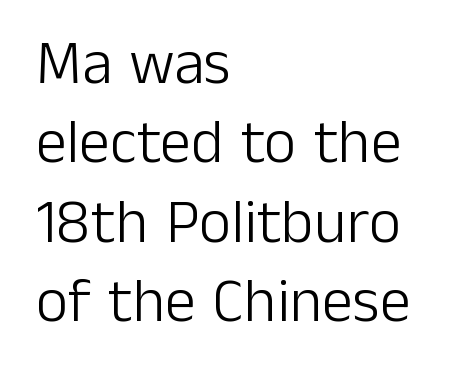
The text was rendered using a sans face with plain stroke endings. Do the characters align in a grid? No, the font is proportional. Honestly, the letter spacing is just normal — you wouldn't notice it. Leftover space on each line is placed entirely after the last word. Vertical spacing — default. Lines of text with bare space underneath.
